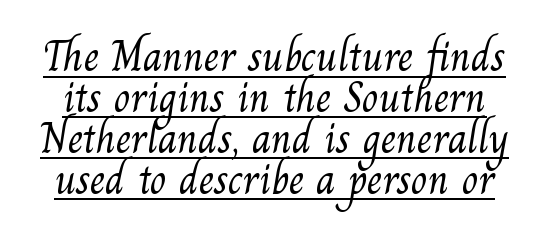
The image shows 43 px light serif type; set tight line spacing (0.95x), normal letter spacing, underlined; medium stroke contrast and a small x-height.
